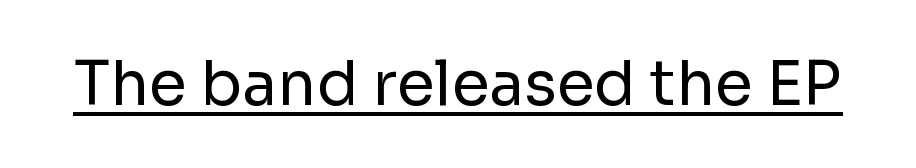
Q: Is the text bold? A: No.
Q: Is the text italic (slanted)? A: No, it is upright.
Q: Is the typeface a serif or a sans-serif typeface? A: Sans-serif.
Q: Is the text underlined? A: Yes.
Q: Is the spacing between letters normal or unusually wide? A: Normal.
Q: Width (condensed, normal, or wide)? A: Normal.
Q: Stroke contrast? A: Low.
Q: x-height? A: Medium.
Q: Monospaced? A: No.
